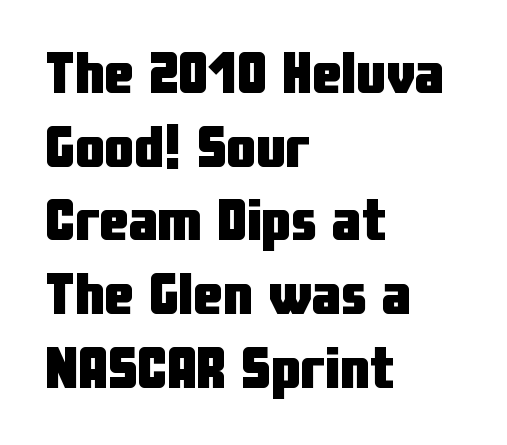
Q: Is the text bold? A: Yes.
Q: Is the text italic (slanted)? A: No, it is upright.
Q: Is the typeface a serif or a sans-serif typeface? A: Sans-serif.
Q: Is the text underlined? A: No.
Q: How is the paragraph aligned? A: Left-aligned.
Q: Is the spacing between letters normal or unusually wide? A: Normal.
Q: Is the spacing between lines tight, normal or loose? A: Normal.
Q: Width (condensed, normal, or wide)? A: Condensed.
Q: Stroke contrast? A: Low.
Q: x-height? A: Medium.
Q: Monospaced? A: No.
